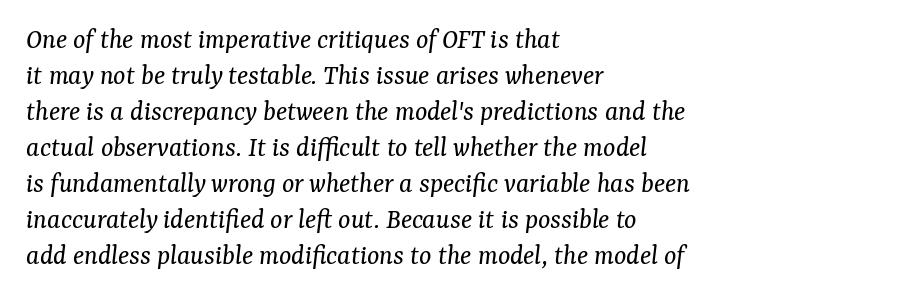
The image shows 29 px regular-weight serif type, italic (leaning right); set left-aligned, line spacing 1.24x, normal letter spacing, not underlined; medium stroke contrast and a medium x-height.
